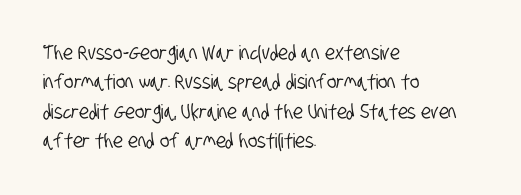
Q: Is the text underlined? A: No.
Q: How is the paragraph aligned? A: Left-aligned.
Q: Is the spacing between letters normal or unusually wide? A: Normal.
Q: Is the spacing between lines tight, normal or loose? A: Normal.
